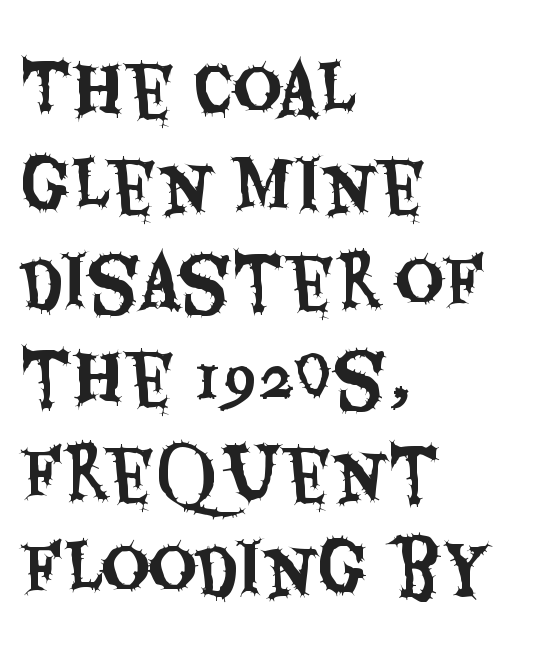
{"serif": "no", "italic": "no", "width": "condensed", "stroke_contrast": "medium", "x_height": "large", "monospaced": "no", "underline": "no", "align": "left", "line_spacing": "normal", "line_spacing_ratio": 1.41, "letter_spacing": "normal", "letter_spacing_em": 0.0, "glyph_px": 68}
